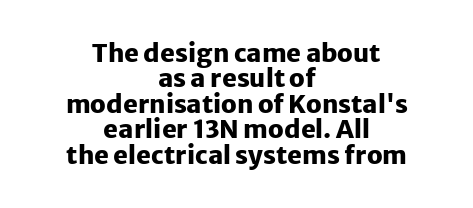
Each glyph is drawn with heavy, bold strokes. Baseline-to-baseline distance is barely more than the letter height. Letters rest on an invisible, unmarked baseline. Reading down the block, each line starts at a different indent, mirrored at its end. Tracking here is standard; glyphs follow each other at the usual distance.
